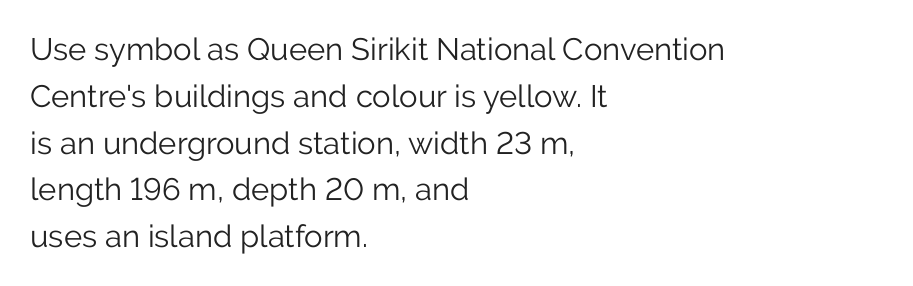
The image shows 31 px light sans-serif type, upright; set left-aligned, normal line spacing (1.51x), normal letter spacing, not underlined; low stroke contrast and a medium x-height.
